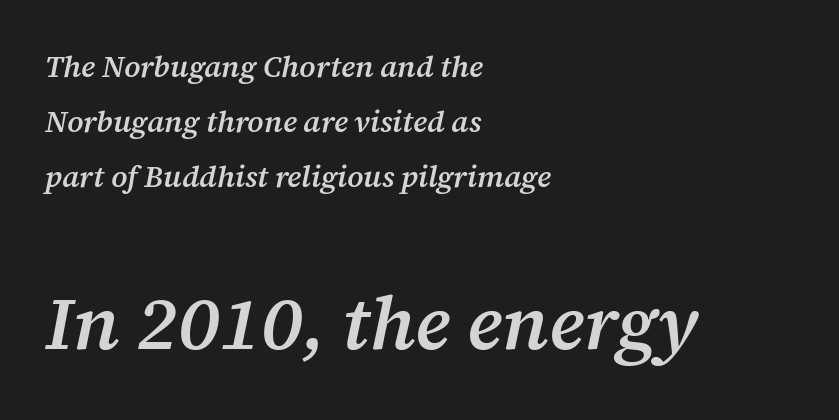
{"serif": "yes", "italic": "yes", "lean": "right", "slant_degrees": 12, "bold": "semi", "weight": "semibold", "width": "normal", "stroke_contrast": "medium", "x_height": "medium", "monospaced": "no", "underline": "no", "align": "left", "line_spacing_ratio": 1.84, "letter_spacing": "normal", "letter_spacing_em": 0.0, "larger_block": "second", "size_ratio": 2.5, "glyph_px": 75}
